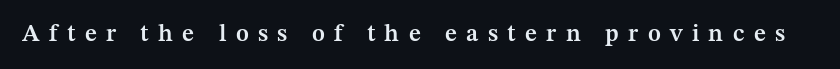
Q: Is the text bold? A: Semi-bold.
Q: Is the text italic (slanted)? A: No, it is upright.
Q: Is the text underlined? A: No.
Q: Is the spacing between letters normal or unusually wide? A: Unusually wide.
